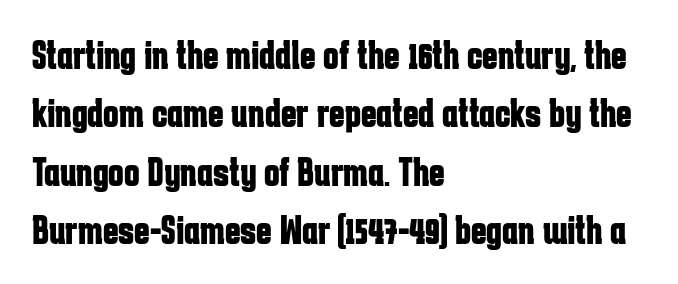
{"serif": "no", "italic": "no", "bold": "yes", "weight": "bold", "width": "condensed", "stroke_contrast": "low", "x_height": "medium", "monospaced": "no", "underline": "no", "align": "left", "line_spacing": "normal", "line_spacing_ratio": 1.39, "letter_spacing": "normal", "letter_spacing_em": 0.0, "glyph_px": 42}
